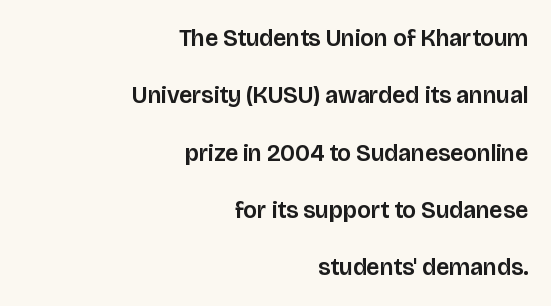
Q: Is the text italic (slanted)? A: No, it is upright.
Q: Is the text underlined? A: No.
Q: How is the paragraph aligned? A: Right-aligned.
Q: Is the spacing between letters normal or unusually wide? A: Normal.
Q: Is the spacing between lines tight, normal or loose? A: Loose.
